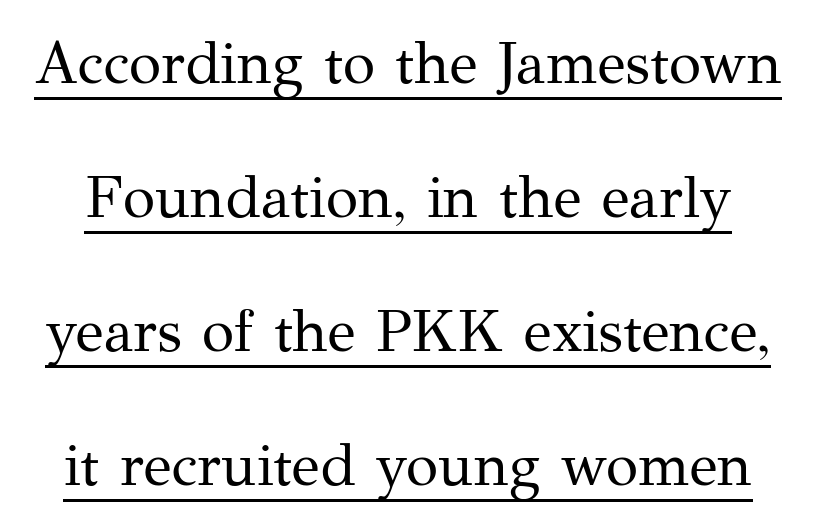
{"serif": "yes", "italic": "no", "bold": "no", "weight": "regular", "width": "normal", "stroke_contrast": "medium", "x_height": "medium", "monospaced": "no", "underline": "yes", "line_spacing": "loose", "line_spacing_ratio": 2.27, "letter_spacing": "normal", "letter_spacing_em": 0.0, "glyph_px": 59}
